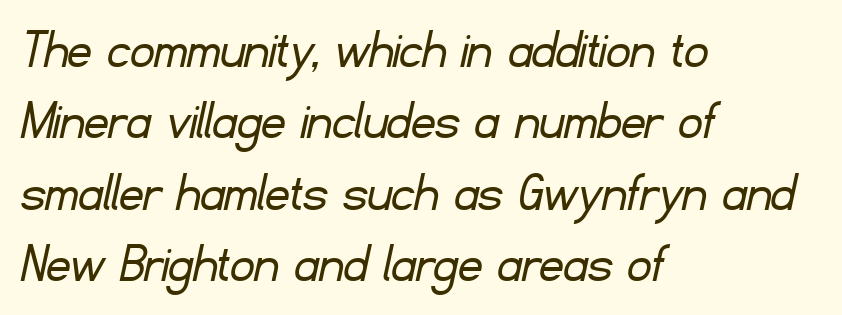
Type without underlining. These lines keep a tight, regular rhythm from letter to letter. Weight class: somewhere from thin through regular. This rendering employs a face without finishing strokes, i.e., a sans-serif.
